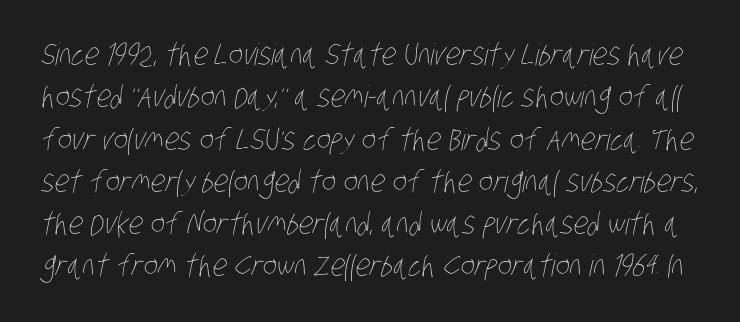
Q: Is the text bold? A: No.
Q: Is the text underlined? A: No.
Q: Is the spacing between letters normal or unusually wide? A: Normal.
Q: Is the spacing between lines tight, normal or loose? A: Normal.
Q: Width (condensed, normal, or wide)? A: Condensed.
Q: Stroke contrast? A: Low.
Q: x-height? A: Large.
Q: Monospaced? A: No.
